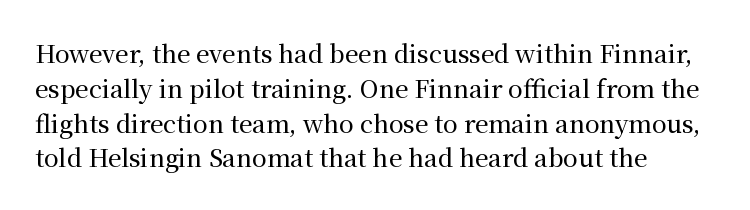
{"italic": "no", "underline": "no", "line_spacing": "normal", "line_spacing_ratio": 1.45, "letter_spacing": "normal", "letter_spacing_em": 0.0, "glyph_px": 24}
